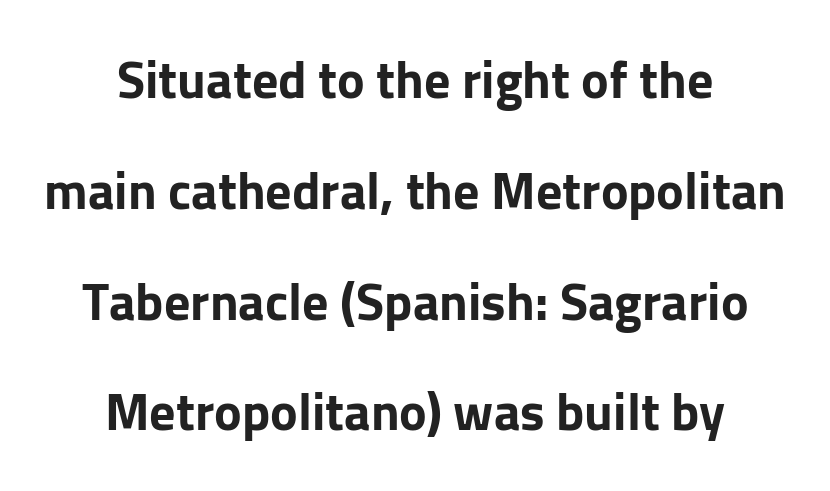
The image shows 52 px bold sans-serif type, upright; set centered, loose line spacing (2.13x), normal letter spacing, not underlined; low stroke contrast and a medium x-height.
